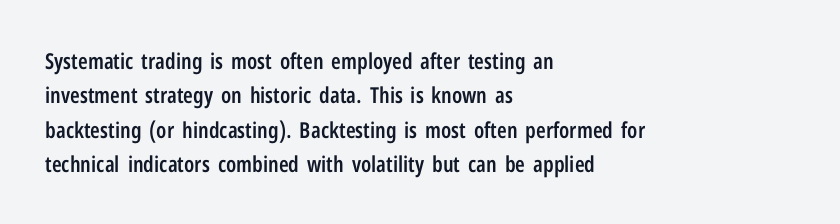
Q: Is the text bold? A: Semi-bold.
Q: Is the text italic (slanted)? A: No, it is upright.
Q: Is the text underlined? A: No.
Q: How is the paragraph aligned? A: Left-aligned.
Q: Is the spacing between letters normal or unusually wide? A: Normal.
Q: Is the spacing between lines tight, normal or loose? A: Normal.
